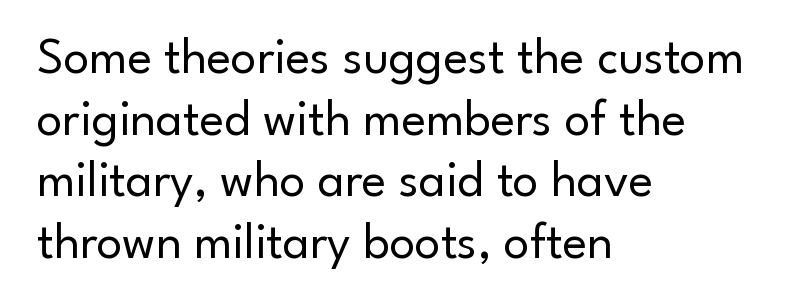
Q: Is the text bold? A: No.
Q: Is the text italic (slanted)? A: No, it is upright.
Q: Is the typeface a serif or a sans-serif typeface? A: Sans-serif.
Q: Is the text underlined? A: No.
Q: How is the paragraph aligned? A: Left-aligned.
Q: Is the spacing between letters normal or unusually wide? A: Normal.
Q: Width (condensed, normal, or wide)? A: Normal.
Q: Stroke contrast? A: Low.
Q: x-height? A: Small.
Q: Monospaced? A: No.
